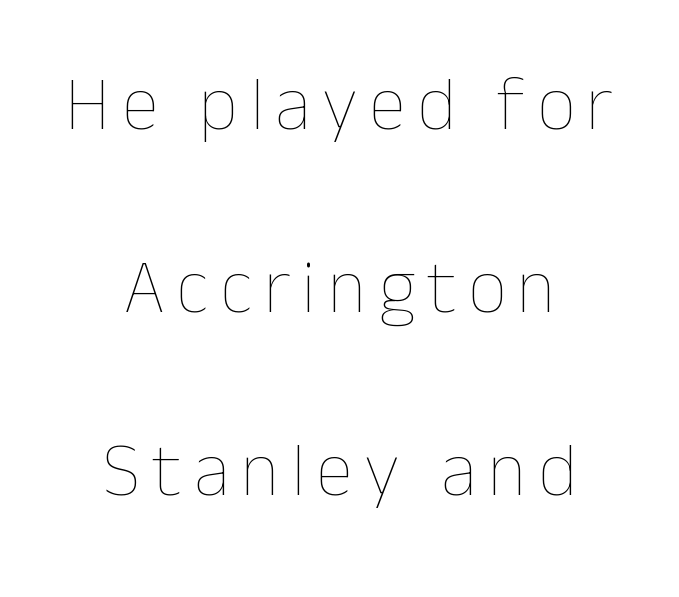
Every row of glyphs is offset so its center matches the block's center. A typesetter would call this leading open, well beyond the default. Posture: upright roman. Honestly, there is no underline to notice here at all. Think standard paragraph weight, or any step lighter than that.
